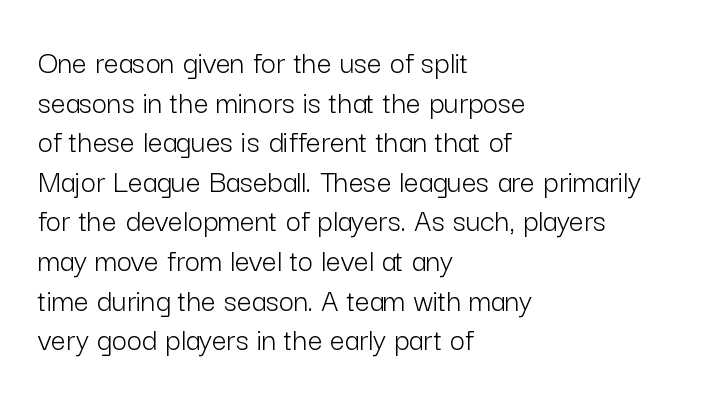
The image shows 33 px light sans-serif type, upright; set left-aligned, line spacing 1.2x, normal letter spacing, not underlined; low stroke contrast and a medium x-height.
